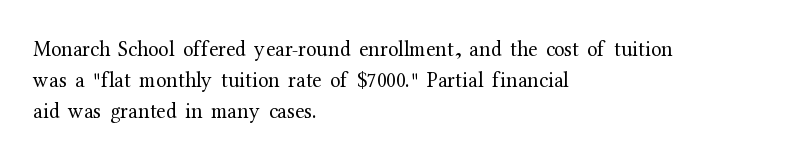
{"italic": "no", "bold": "no", "underline": "no", "align": "left", "line_spacing": "normal", "line_spacing_ratio": 1.47, "letter_spacing": "normal", "letter_spacing_em": 0.0, "glyph_px": 21}
